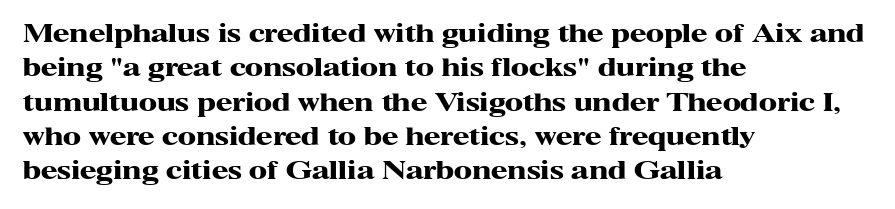
The image shows 24 px bold type, upright; set left-aligned, normal line spacing (1.43x), normal letter spacing, not underlined.
